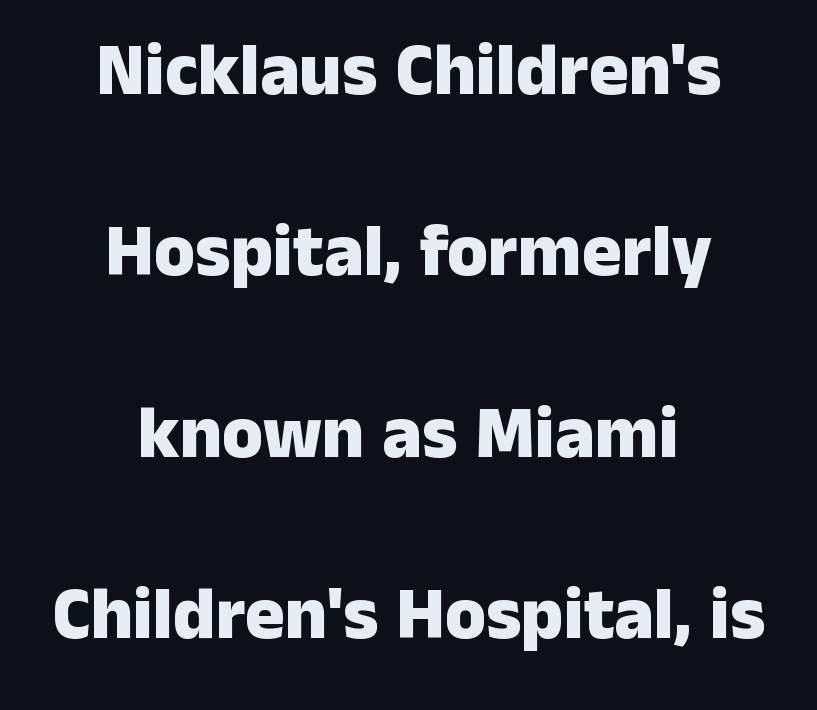
Default kerning and tracking; the words read as compact shapes. You can tell it's not italic because the verticals are truly vertical. This sample has the flowing, uneven cadence of proportional lettering. A typesetter would label this face a sans. These words are printed bold, with thick strokes throughout.
